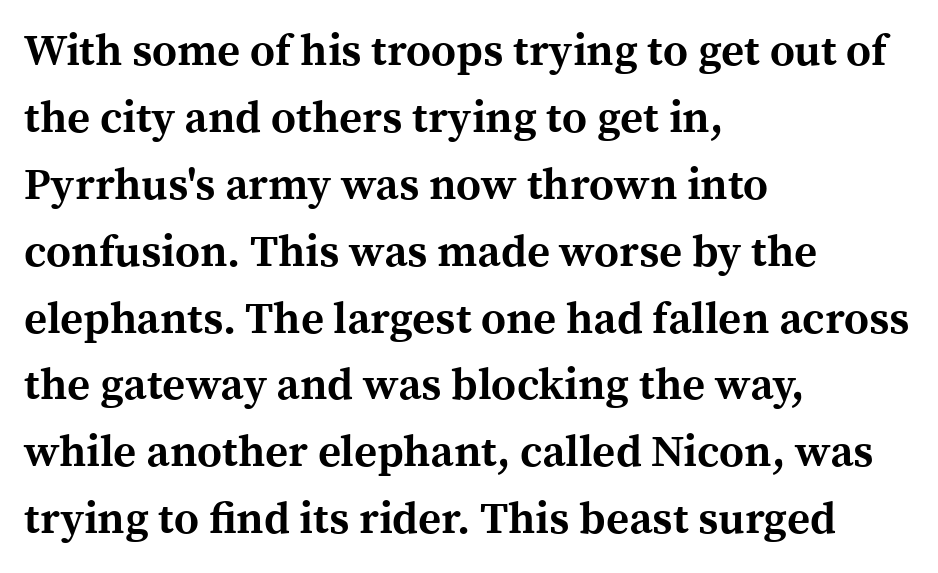
The image shows 44 px bold serif type, upright; set left-aligned, normal line spacing (1.52x), normal letter spacing, not underlined; a medium x-height.
